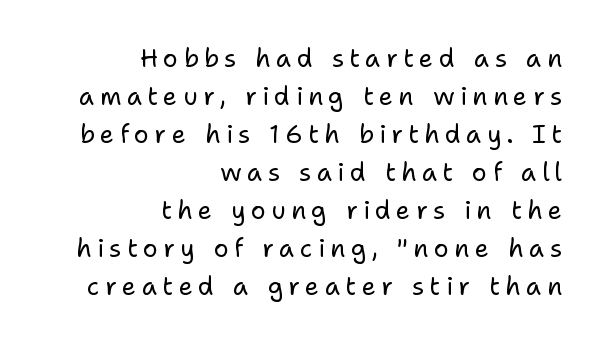
{"italic": "no", "bold": "no", "underline": "no", "align": "right", "line_spacing": "normal", "line_spacing_ratio": 1.52, "letter_spacing": "wide", "letter_spacing_em": 0.21, "glyph_px": 25}
